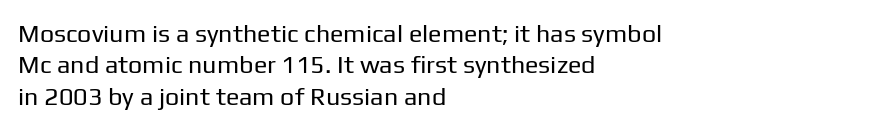
Q: Is the text bold? A: No.
Q: Is the text italic (slanted)? A: No, it is upright.
Q: Is the text underlined? A: No.
Q: How is the paragraph aligned? A: Left-aligned.
Q: Is the spacing between letters normal or unusually wide? A: Normal.
Q: Is the spacing between lines tight, normal or loose? A: Normal.
